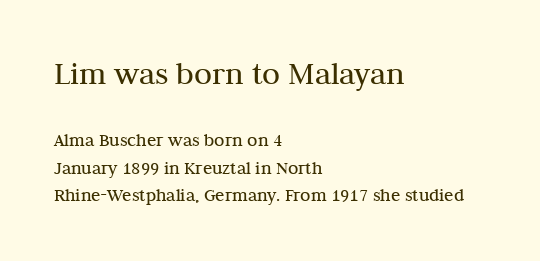
Any mark beneath the type? The region is blank. Letters have the restrained weight of plain body copy at most. Is there much room between lines? A standard amount, neither cramped nor airy. If you drew a line through each stem, it would be perfectly vertical. What stands out about the letter spacing? Nothing — it is the standard amount.
